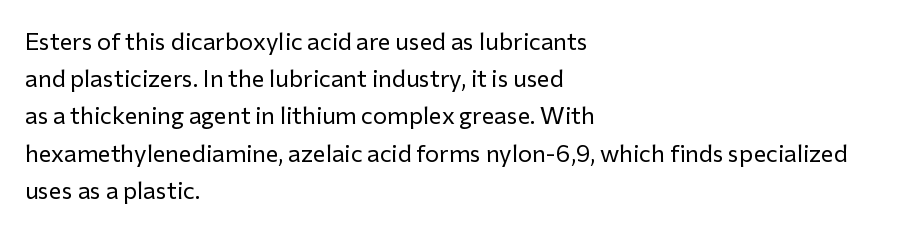
{"italic": "no", "bold": "no", "underline": "no", "align": "left", "line_spacing": "normal", "line_spacing_ratio": 1.55, "letter_spacing": "normal", "letter_spacing_em": 0.0, "glyph_px": 24}
